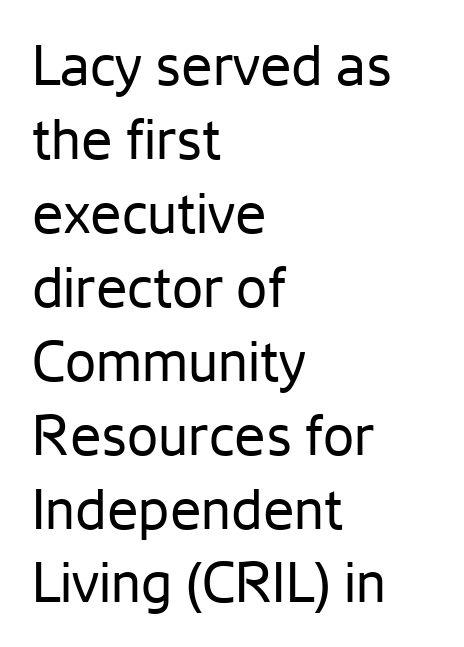
Q: Is the text bold? A: No.
Q: Is the text italic (slanted)? A: No, it is upright.
Q: Is the typeface a serif or a sans-serif typeface? A: Sans-serif.
Q: Is the text underlined? A: No.
Q: How is the paragraph aligned? A: Left-aligned.
Q: Is the spacing between letters normal or unusually wide? A: Normal.
Q: Is the spacing between lines tight, normal or loose? A: Normal.
Q: Width (condensed, normal, or wide)? A: Normal.
Q: Stroke contrast? A: Low.
Q: x-height? A: Medium.
Q: Monospaced? A: No.
